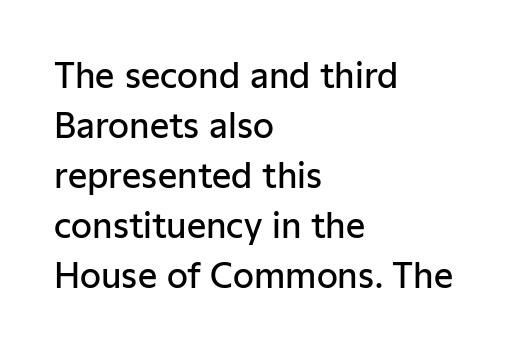
Q: Is the text bold? A: Semi-bold.
Q: Is the text italic (slanted)? A: No, it is upright.
Q: Is the typeface a serif or a sans-serif typeface? A: Sans-serif.
Q: Is the text underlined? A: No.
Q: How is the paragraph aligned? A: Left-aligned.
Q: Is the spacing between letters normal or unusually wide? A: Normal.
Q: Is the spacing between lines tight, normal or loose? A: Normal.
Q: Width (condensed, normal, or wide)? A: Normal.
Q: Stroke contrast? A: Low.
Q: x-height? A: Medium.
Q: Monospaced? A: No.
